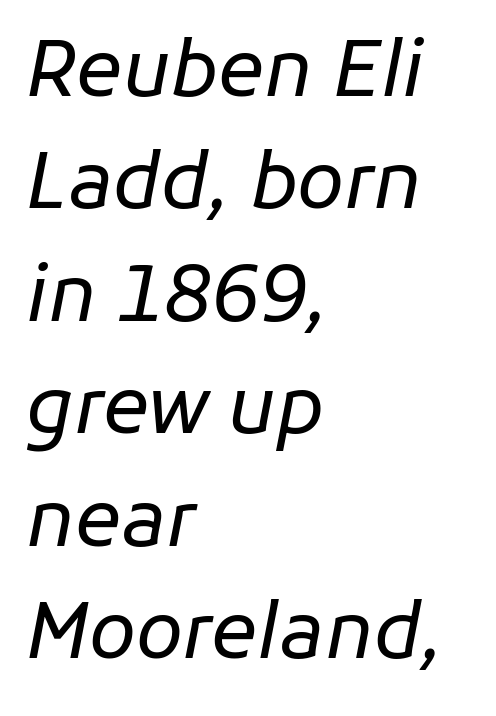
{"italic": "yes", "lean": "right", "slant_degrees": 11, "bold": "no", "weight": "regular", "width": "normal", "stroke_contrast": "low", "x_height": "medium", "monospaced": "no", "underline": "no", "align": "left", "line_spacing": "normal", "line_spacing_ratio": 1.46, "letter_spacing": "normal", "letter_spacing_em": 0.0, "glyph_px": 77}
